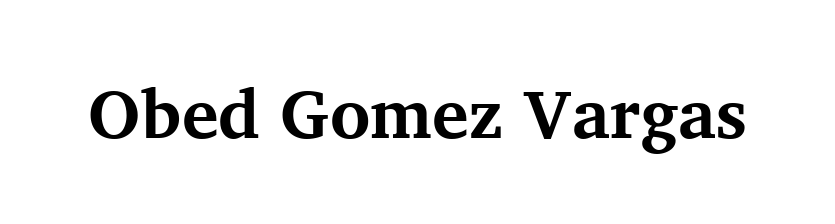
{"serif": "yes", "italic": "no", "bold": "yes", "weight": "bold", "width": "normal", "stroke_contrast": "medium", "x_height": "medium", "monospaced": "no", "underline": "no", "letter_spacing": "normal", "letter_spacing_em": 0.0, "glyph_px": 69}
